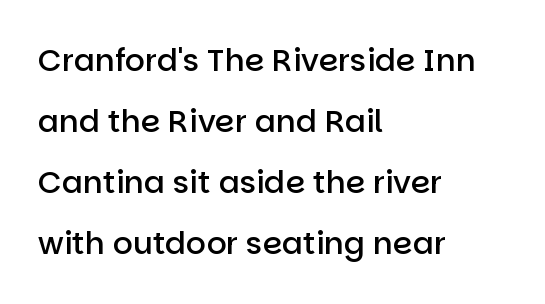
The image shows 31 px semibold sans-serif type, upright; set left-aligned, loose line spacing (1.97x), normal letter spacing, not underlined; low stroke contrast and a large x-height.
